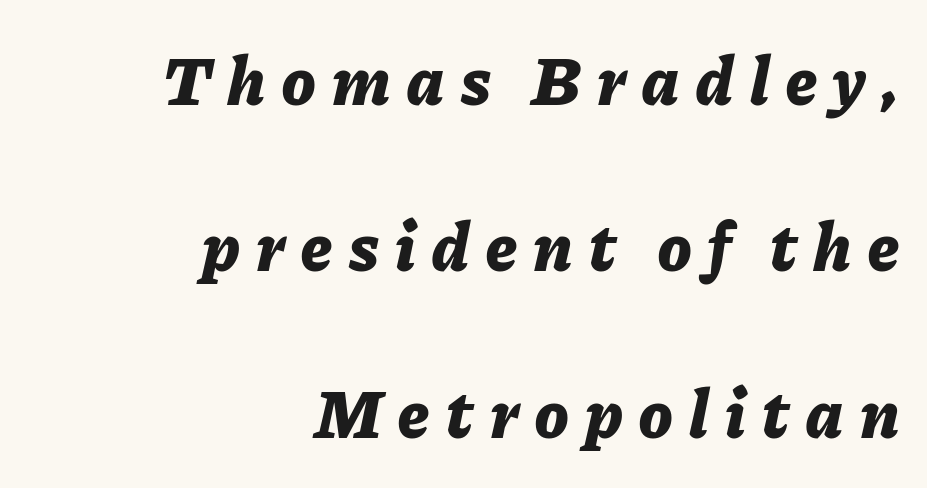
{"italic": "yes", "lean": "right", "slant_degrees": 11, "bold": "yes", "weight": "bold", "width": "normal", "stroke_contrast": "low", "x_height": "medium", "monospaced": "no", "underline": "no", "align": "right", "line_spacing": "loose", "line_spacing_ratio": 2.41, "letter_spacing": "wide", "letter_spacing_em": 0.24, "glyph_px": 69}
